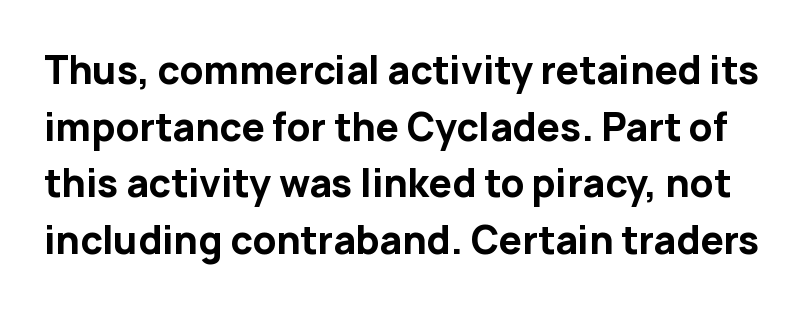
Does the lettering tilt? It doesn't — this is upright. The font family rendered here belongs to the sans-serif group. The block of text has a typical density, with ordinary space between rows. Here the designer chose a conventional face with non-uniform glyph widths. No extra tracking has been applied to these lines.
